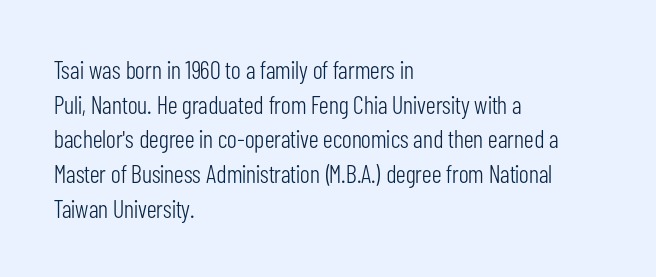
{"italic": "no", "bold": "no", "underline": "no", "align": "left", "line_spacing": "normal", "line_spacing_ratio": 1.39, "letter_spacing": "normal", "letter_spacing_em": 0.0, "glyph_px": 25}
